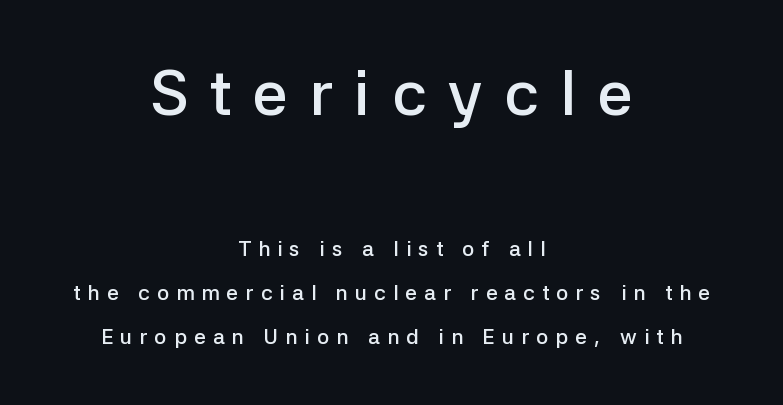
The image shows 63 px semibold sans-serif type, upright; set centered, loose line spacing (2.08x), unusually wide letter spacing (+0.34 em), not underlined; the first (top) block is 3.0x larger; low stroke contrast and a medium x-height.
